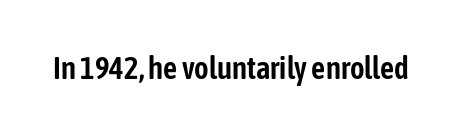
Q: Is the text italic (slanted)? A: No, it is upright.
Q: Is the typeface a serif or a sans-serif typeface? A: Sans-serif.
Q: Is the text underlined? A: No.
Q: Is the spacing between letters normal or unusually wide? A: Normal.
Q: Width (condensed, normal, or wide)? A: Condensed.
Q: Stroke contrast? A: Low.
Q: x-height? A: Medium.
Q: Monospaced? A: No.
